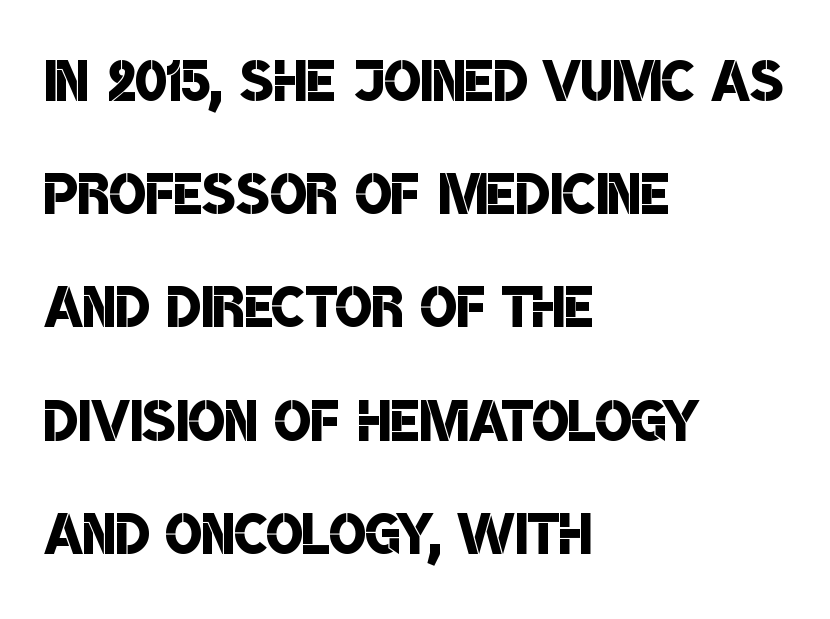
{"serif": "no", "bold": "semi", "weight": "semibold", "width": "condensed", "stroke_contrast": "low", "x_height": "large", "monospaced": "no", "underline": "no", "align": "left", "line_spacing": "normal", "line_spacing_ratio": 1.47, "letter_spacing": "normal", "letter_spacing_em": 0.0, "glyph_px": 77}
